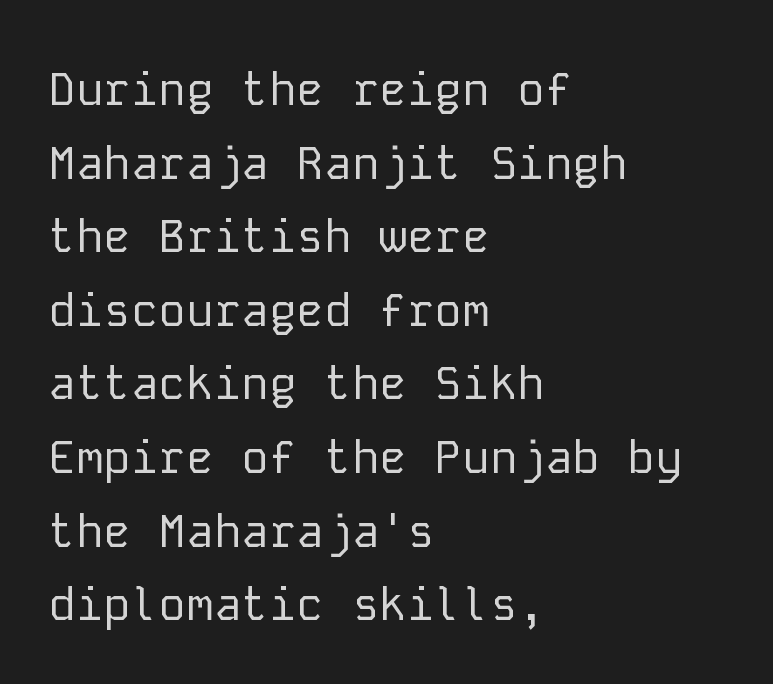
When letters stand straight like this, we call the style roman or upright. The designer went with a sans here, leaving each stem footless. Every character here occupies the same horizontal width, giving the sample a typewriter-like rhythm. This sample uses plain, unmodified letter spacing.
